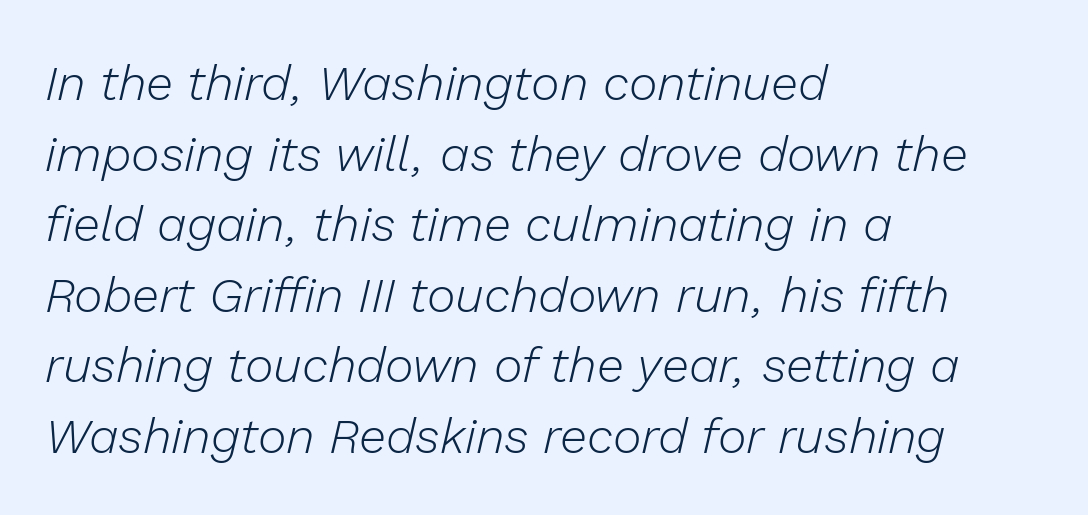
The image shows 49 px light type, italic (leaning right); set left-aligned, normal line spacing (1.44x), normal letter spacing, not underlined; low stroke contrast and a medium x-height.
